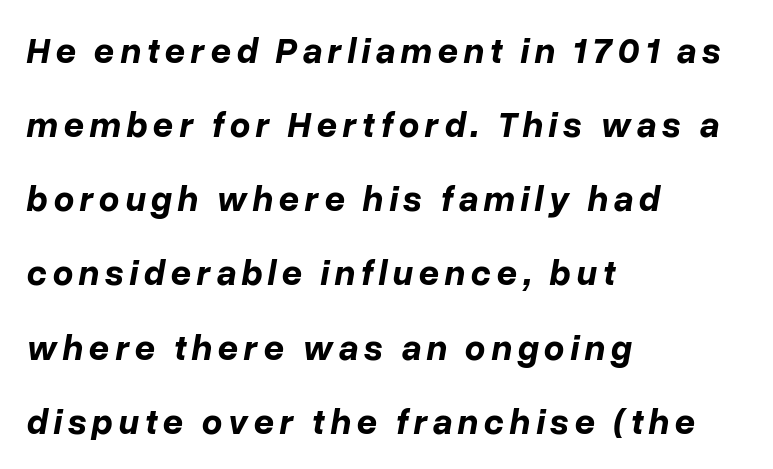
{"italic": "yes", "lean": "right", "slant_degrees": 10, "bold": "yes", "weight": "bold", "width": "normal", "stroke_contrast": "low", "x_height": "medium", "monospaced": "no", "underline": "no", "align": "left", "line_spacing": "loose", "line_spacing_ratio": 2.06, "glyph_px": 36}
